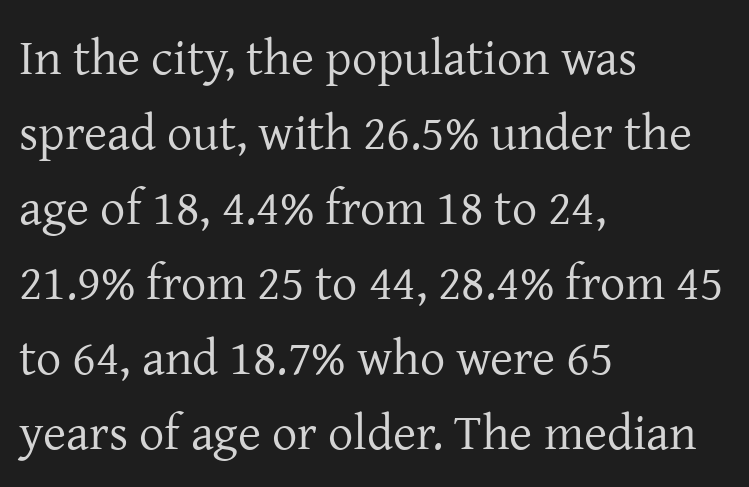
The image shows 50 px regular-weight serif type, upright; set left-aligned, normal line spacing (1.5x), normal letter spacing, not underlined; low stroke contrast and a medium x-height.
